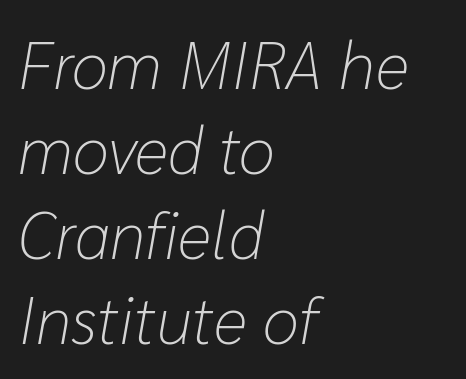
{"italic": "yes", "lean": "right", "slant_degrees": 10, "bold": "no", "weight": "light", "width": "normal", "stroke_contrast": "low", "x_height": "medium", "monospaced": "no", "underline": "no", "align": "left", "line_spacing": "normal", "line_spacing_ratio": 1.29, "letter_spacing": "normal", "letter_spacing_em": 0.0, "glyph_px": 66}
